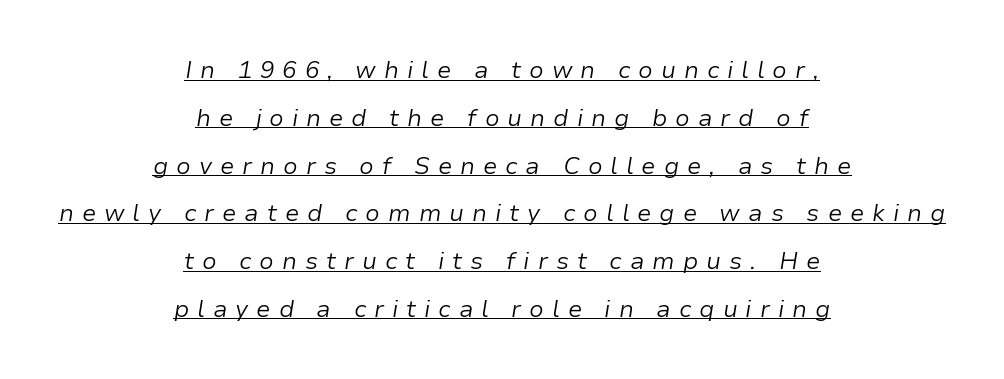
These lines were composed using italics. The strokes are not fattened; the text isn't bold. These lines are centered, leaving both edges ragged. The lines are spread far apart with generous leading. Spacing between characters has been opened up far beyond the box default.
